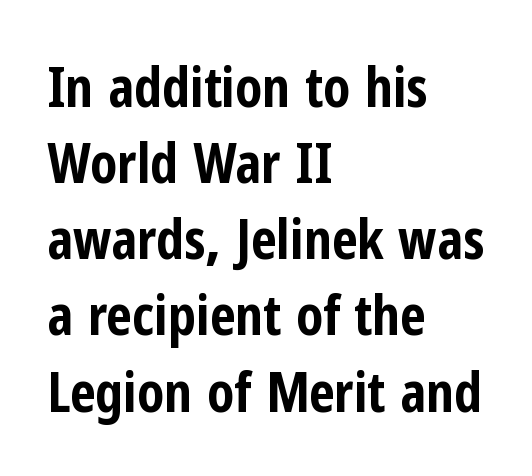
{"serif": "no", "italic": "no", "bold": "yes", "weight": "bold", "width": "condensed", "stroke_contrast": "low", "x_height": "medium", "monospaced": "no", "underline": "no", "align": "left", "line_spacing": "normal", "line_spacing_ratio": 1.36, "letter_spacing": "normal", "letter_spacing_em": 0.0, "glyph_px": 56}
